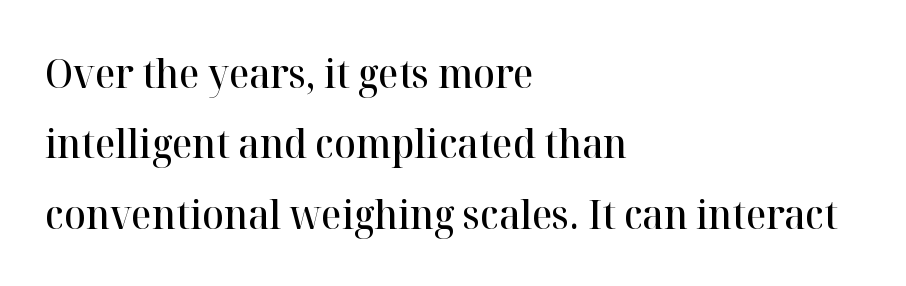
{"serif": "yes", "italic": "no", "bold": "semi", "weight": "semibold", "width": "normal", "stroke_contrast": "high", "x_height": "medium", "monospaced": "no", "underline": "no", "align": "left", "line_spacing_ratio": 1.76, "letter_spacing": "normal", "letter_spacing_em": 0.0, "glyph_px": 40}
